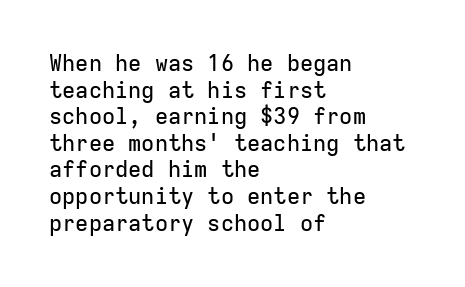
{"italic": "no", "underline": "no", "align": "left", "line_spacing_ratio": 1.21, "letter_spacing": "normal", "letter_spacing_em": 0.0, "glyph_px": 22}
